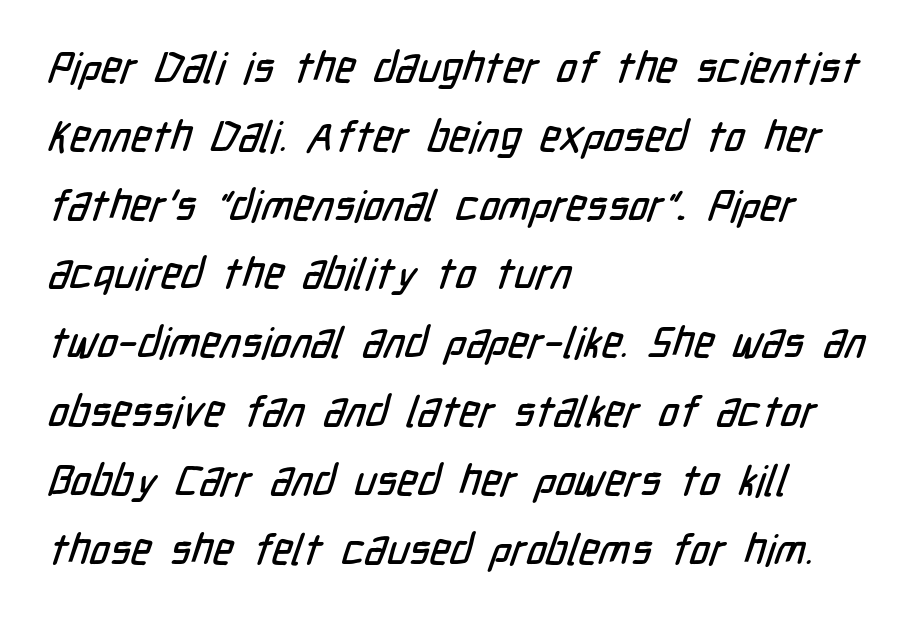
Q: Is the typeface a serif or a sans-serif typeface? A: Sans-serif.
Q: Is the text underlined? A: No.
Q: How is the paragraph aligned? A: Left-aligned.
Q: Is the spacing between letters normal or unusually wide? A: Normal.
Q: Is the spacing between lines tight, normal or loose? A: Normal.
Q: Width (condensed, normal, or wide)? A: Condensed.
Q: Stroke contrast? A: Low.
Q: x-height? A: Medium.
Q: Monospaced? A: No.
